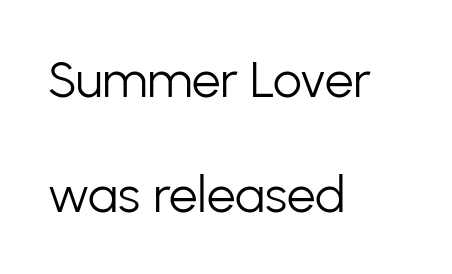
The image shows 51 px light sans-serif type, upright; set left-aligned, loose line spacing (2.26x), normal letter spacing, not underlined; low stroke contrast and a medium x-height.
